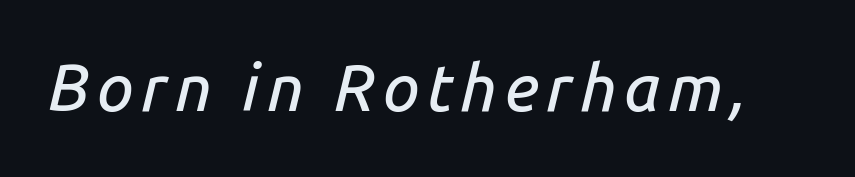
The image shows 66 px text type, italic (leaning right); set not underlined; low stroke contrast and a medium x-height.
